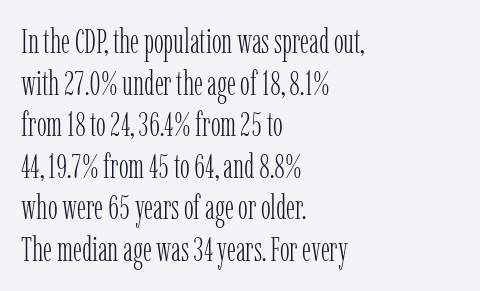
The rendering uses natural spacing where letterforms have individual widths. If you drew a ruler down the left edge, every line would touch it. The cut favours lightness, reaching ordinary text weight at its darkest. Italic: no, the glyphs are upright roman.
